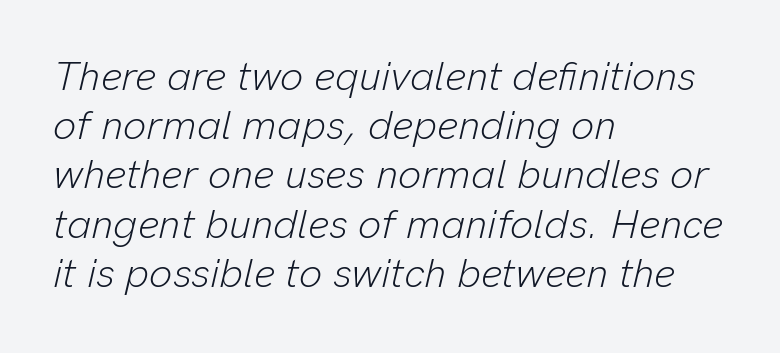
{"italic": "yes", "lean": "right", "slant_degrees": 13, "bold": "no", "weight": "light", "width": "normal", "stroke_contrast": "low", "x_height": "medium", "monospaced": "no", "underline": "no", "align": "left", "line_spacing_ratio": 1.2, "letter_spacing": "normal", "letter_spacing_em": 0.0, "glyph_px": 41}
